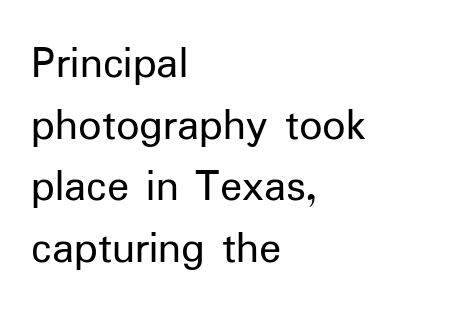
{"serif": "no", "italic": "no", "bold": "no", "weight": "regular", "width": "normal", "stroke_contrast": "low", "x_height": "medium", "monospaced": "no", "underline": "no", "align": "left", "line_spacing": "normal", "line_spacing_ratio": 1.34, "letter_spacing": "normal", "letter_spacing_em": 0.0, "glyph_px": 46}
